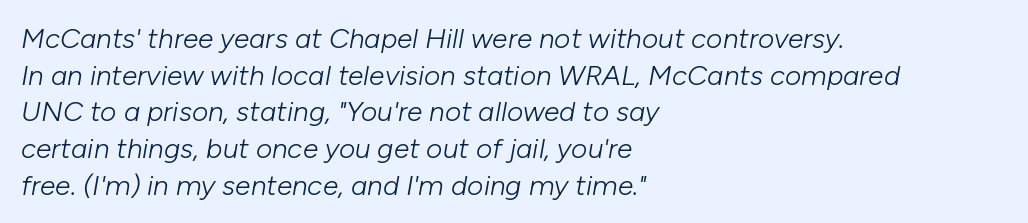
Q: Is the text bold? A: No.
Q: Is the text italic (slanted)? A: Yes, it leans right by about 10 degrees.
Q: Is the text underlined? A: No.
Q: How is the paragraph aligned? A: Left-aligned.
Q: Is the spacing between letters normal or unusually wide? A: Normal.
Q: Is the spacing between lines tight, normal or loose? A: Normal.
Q: Width (condensed, normal, or wide)? A: Normal.
Q: Stroke contrast? A: Low.
Q: x-height? A: Medium.
Q: Monospaced? A: No.
